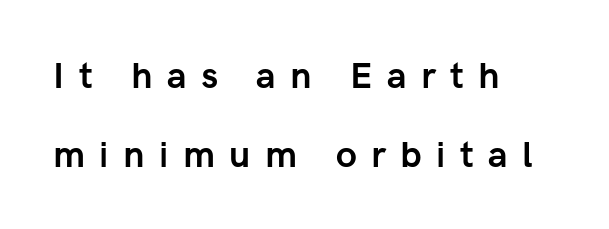
{"serif": "no", "italic": "no", "bold": "yes", "weight": "semibold", "width": "normal", "stroke_contrast": "low", "x_height": "medium", "monospaced": "no", "underline": "no", "align": "left", "line_spacing": "loose", "line_spacing_ratio": 2.19, "letter_spacing": "wide", "letter_spacing_em": 0.4, "glyph_px": 36}
